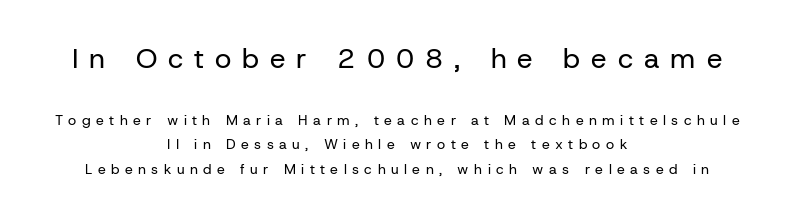
{"serif": "no", "italic": "no", "bold": "no", "weight": "regular", "width": "normal", "stroke_contrast": "low", "x_height": "medium", "monospaced": "no", "underline": "no", "align": "center", "line_spacing_ratio": 1.74, "letter_spacing": "wide", "letter_spacing_em": 0.39, "larger_block": "first", "size_ratio": 2.0, "glyph_px": 28}
